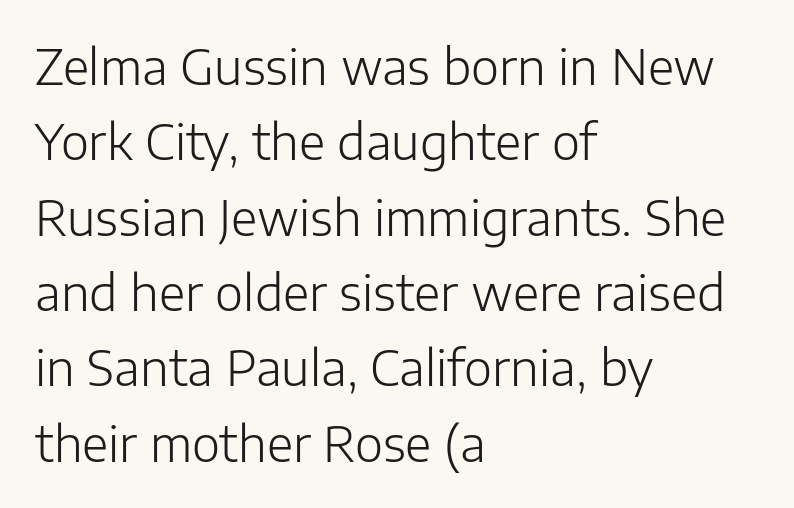
The image shows 48 px light sans-serif type, upright; set left-aligned, normal line spacing (1.57x), normal letter spacing, not underlined; low stroke contrast and a medium x-height.
